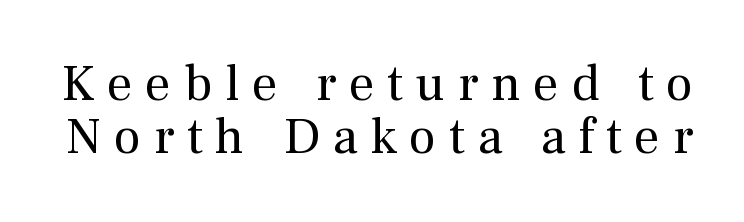
If you measured baseline to baseline, you'd find a short distance. Spacing verdict: proportional, widths tailored to each character. Designer's note — italics off, roman on. Bare-footed words on every line. This rendering widens character spacing well past its baseline value. Vertical stems look standard width or narrower in stroke.
